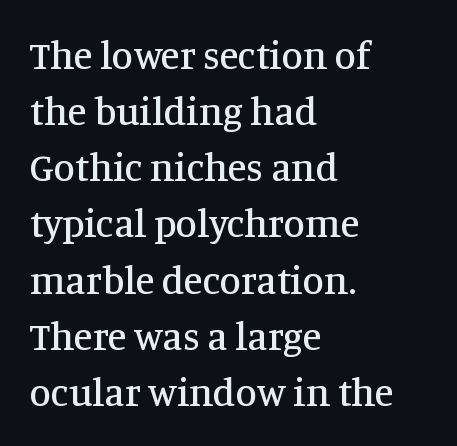
Q: Is the text italic (slanted)? A: No, it is upright.
Q: Is the typeface a serif or a sans-serif typeface? A: Serif.
Q: Is the text underlined? A: No.
Q: How is the paragraph aligned? A: Left-aligned.
Q: Is the spacing between letters normal or unusually wide? A: Normal.
Q: Is the spacing between lines tight, normal or loose? A: Normal.
Q: Width (condensed, normal, or wide)? A: Normal.
Q: Stroke contrast? A: Medium.
Q: x-height? A: Large.
Q: Monospaced? A: No.
